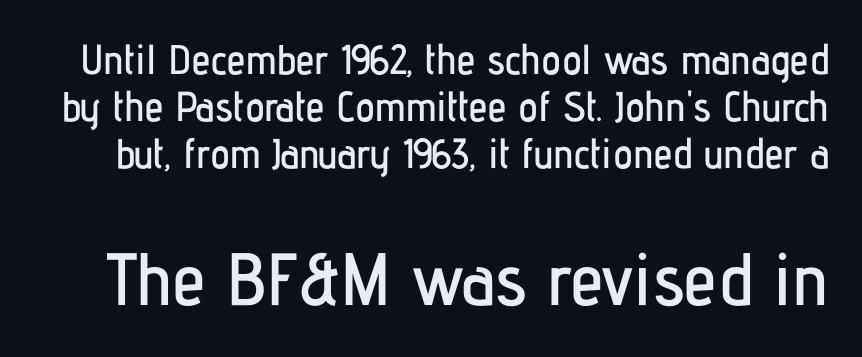
{"serif": "no", "italic": "no", "width": "condensed", "stroke_contrast": "low", "x_height": "medium", "monospaced": "no", "underline": "no", "line_spacing": "tight", "line_spacing_ratio": 1.12, "letter_spacing": "normal", "letter_spacing_em": 0.0, "larger_block": "second", "size_ratio": 1.76, "glyph_px": 74}
